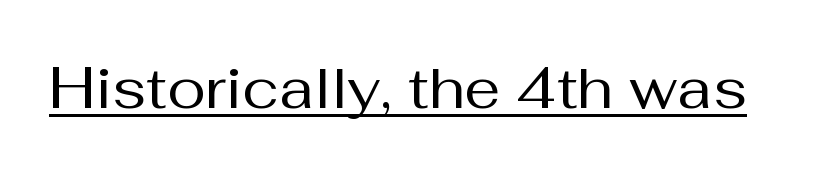
This is roman type, the default non-slanted kind. Think of a printed novel: that variable character pitch is what you see here. The line texture is even and compact thanks to regular tracking. Nothing heavy about these letters — not bold at all. The lettering is marked with a stroke running underneath it. The glyphs in this specimen are sans serif.
